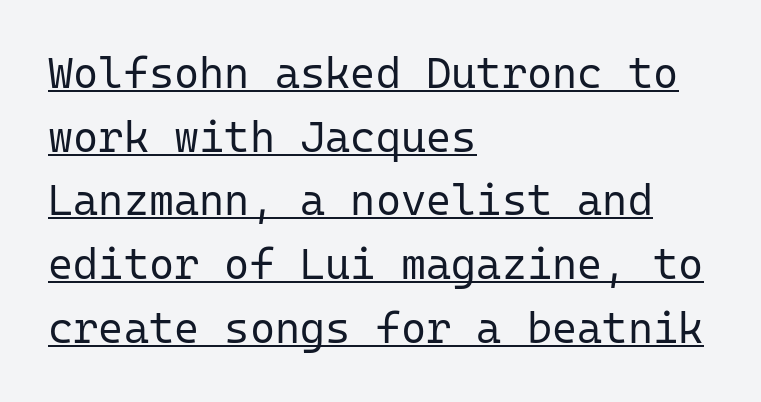
The image shows 43 px regular-weight sans-serif type, upright, monospaced; set left-aligned, normal line spacing (1.48x), normal letter spacing, underlined; low stroke contrast and a medium x-height.
